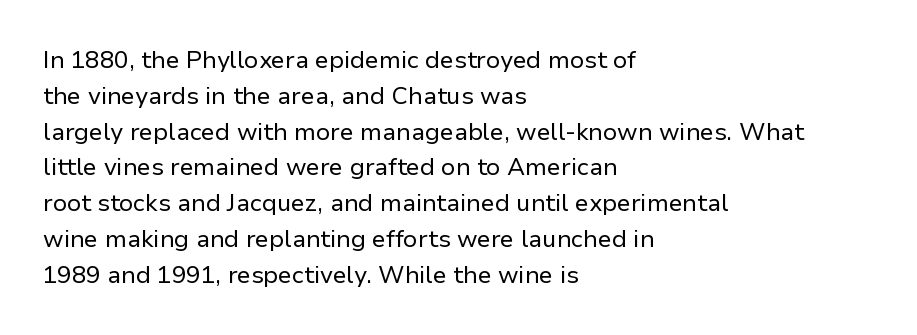
The image shows 24 px text type, upright; set left-aligned, normal line spacing (1.49x), normal letter spacing, not underlined.
